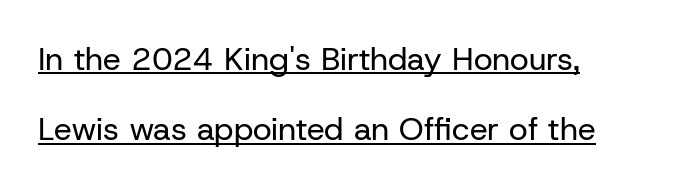
{"serif": "no", "italic": "no", "bold": "no", "weight": "regular", "width": "normal", "stroke_contrast": "low", "x_height": "medium", "monospaced": "no", "underline": "yes", "align": "left", "line_spacing": "loose", "line_spacing_ratio": 2.2, "letter_spacing": "normal", "letter_spacing_em": 0.0, "glyph_px": 32}
